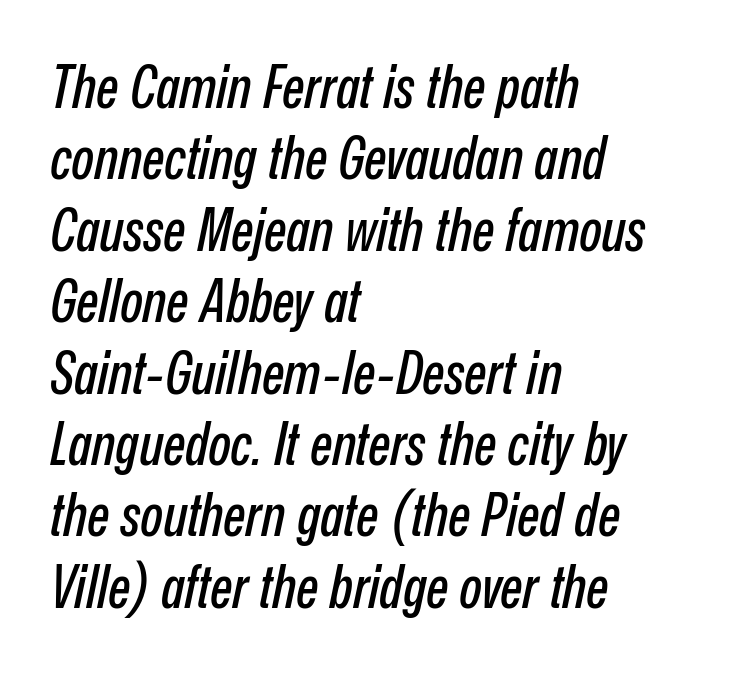
Q: Is the text italic (slanted)? A: Yes, it leans right by about 12 degrees.
Q: Is the text underlined? A: No.
Q: How is the paragraph aligned? A: Left-aligned.
Q: Is the spacing between letters normal or unusually wide? A: Normal.
Q: Width (condensed, normal, or wide)? A: Condensed.
Q: Stroke contrast? A: Low.
Q: x-height? A: Medium.
Q: Monospaced? A: No.
